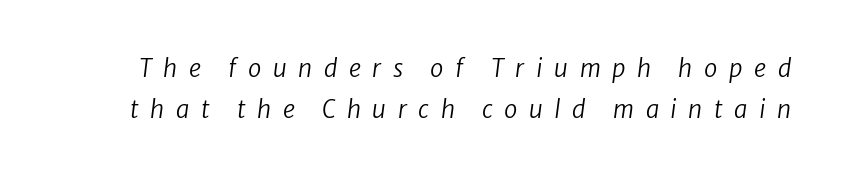
Q: Is the text bold? A: No.
Q: Is the text underlined? A: No.
Q: Is the spacing between letters normal or unusually wide? A: Unusually wide.
